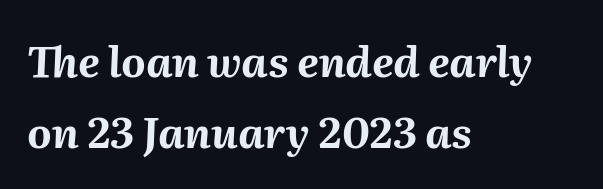
The image shows 42 px bold type, italic (leaning right); set left-aligned, normal line spacing (1.7x), normal letter spacing, not underlined; medium stroke contrast and a medium x-height.
